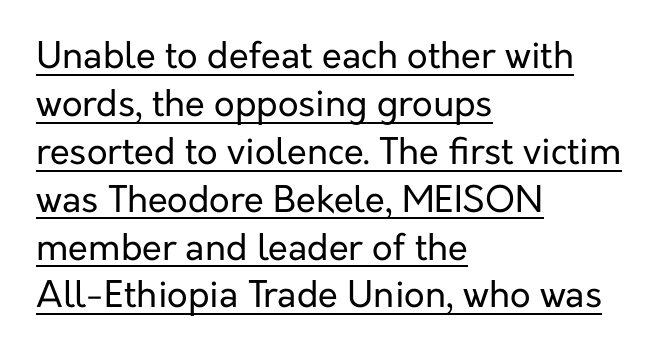
{"serif": "no", "italic": "no", "bold": "no", "weight": "regular", "width": "normal", "stroke_contrast": "low", "x_height": "medium", "monospaced": "no", "underline": "yes", "align": "left", "line_spacing": "normal", "line_spacing_ratio": 1.33, "letter_spacing": "normal", "letter_spacing_em": 0.0, "glyph_px": 36}
